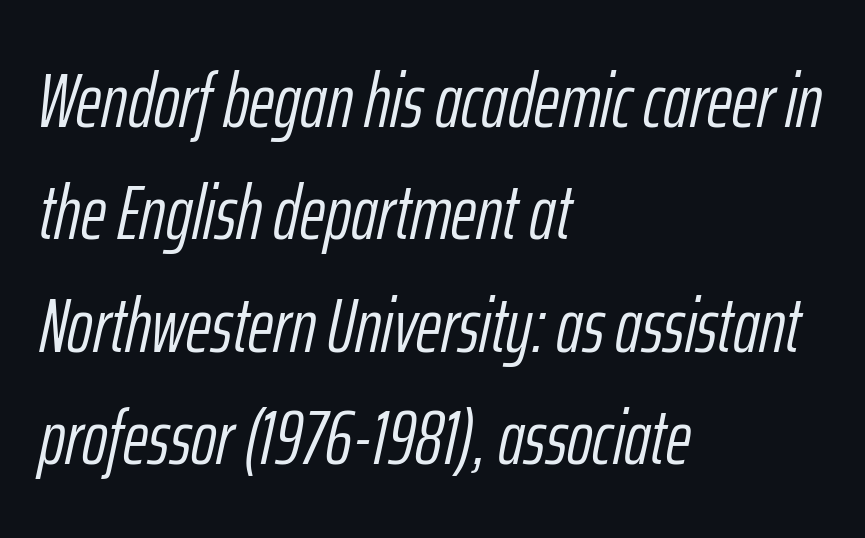
{"italic": "yes", "lean": "right", "slant_degrees": 12, "bold": "no", "weight": "light", "width": "condensed", "stroke_contrast": "low", "x_height": "medium", "monospaced": "no", "underline": "no", "align": "left", "line_spacing": "normal", "line_spacing_ratio": 1.46, "letter_spacing": "normal", "letter_spacing_em": 0.0, "glyph_px": 77}
